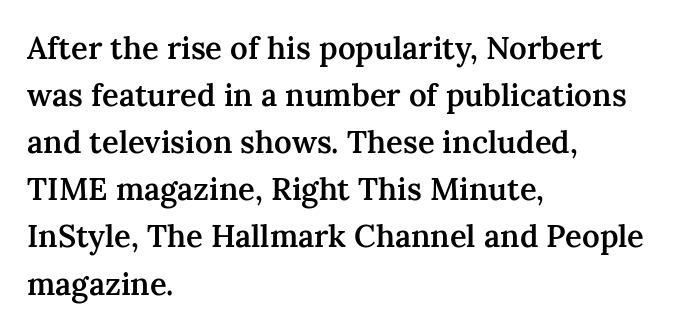
What stands out about the letter spacing? Nothing — it is the standard amount. Character widths vary here, with narrow letters taking less room than wide ones. Nope, not italic — everything's standing straight. Font category for this specimen: serif.
